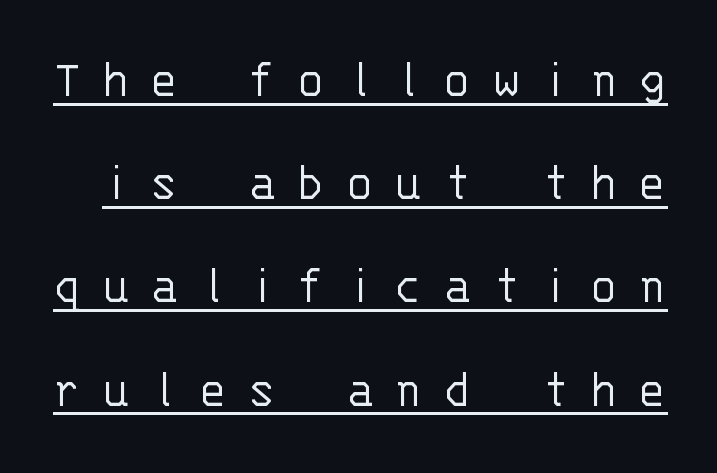
{"serif": "no", "italic": "no", "bold": "no", "weight": "light", "width": "normal", "stroke_contrast": "low", "x_height": "large", "monospaced": "yes", "underline": "yes", "line_spacing_ratio": 1.81, "letter_spacing": "wide", "letter_spacing_em": 0.37, "glyph_px": 57}
